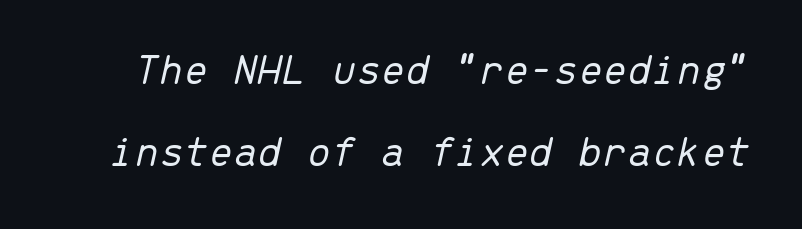
The image shows 44 px light type, italic (leaning right), monospaced; set line spacing 1.86x, normal letter spacing, not underlined; low stroke contrast and a medium x-height.
